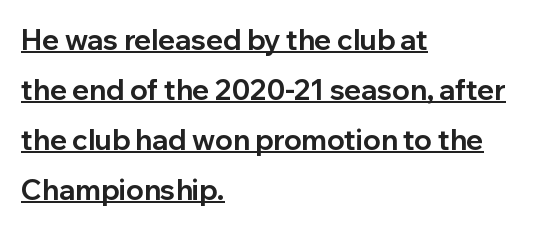
{"serif": "no", "italic": "no", "bold": "yes", "weight": "bold", "width": "normal", "stroke_contrast": "low", "x_height": "medium", "monospaced": "no", "underline": "yes", "align": "left", "line_spacing_ratio": 1.78, "letter_spacing": "normal", "letter_spacing_em": 0.0, "glyph_px": 28}
